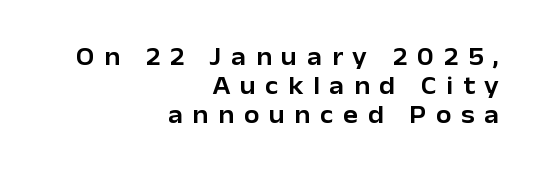
The image shows 25 px text type, upright; set right-aligned, line spacing 1.16x, unusually wide letter spacing (+0.39 em), not underlined.
